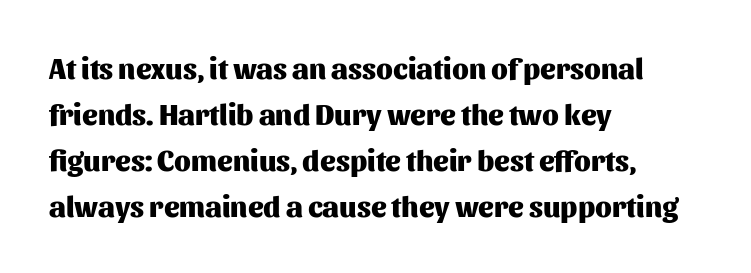
The image shows 29 px heavy sans-serif type, upright; set left-aligned, normal line spacing (1.59x), normal letter spacing, not underlined; medium stroke contrast and a medium x-height.
